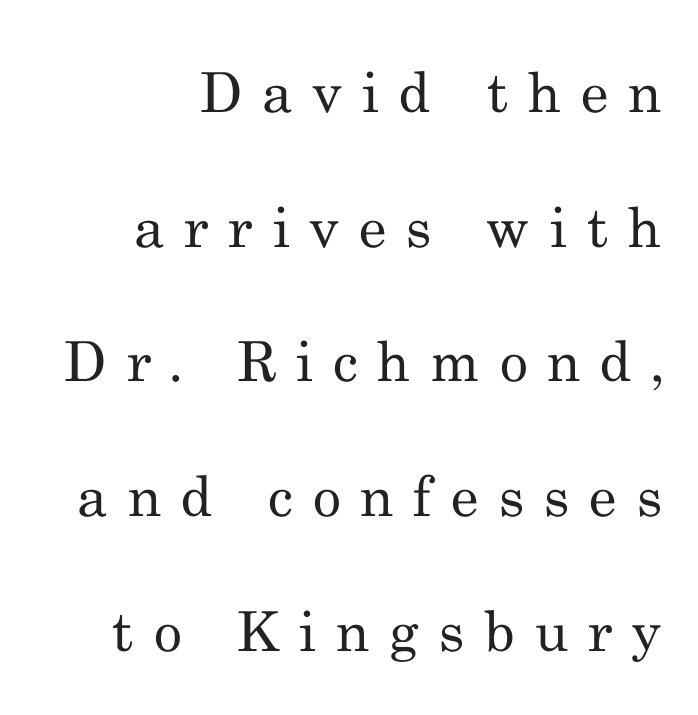
Q: Is the text bold? A: No.
Q: Is the text italic (slanted)? A: No, it is upright.
Q: Is the typeface a serif or a sans-serif typeface? A: Serif.
Q: Is the text underlined? A: No.
Q: How is the paragraph aligned? A: Right-aligned.
Q: Is the spacing between letters normal or unusually wide? A: Unusually wide.
Q: Is the spacing between lines tight, normal or loose? A: Loose.
Q: Width (condensed, normal, or wide)? A: Normal.
Q: Stroke contrast? A: Medium.
Q: x-height? A: Small.
Q: Monospaced? A: No.
